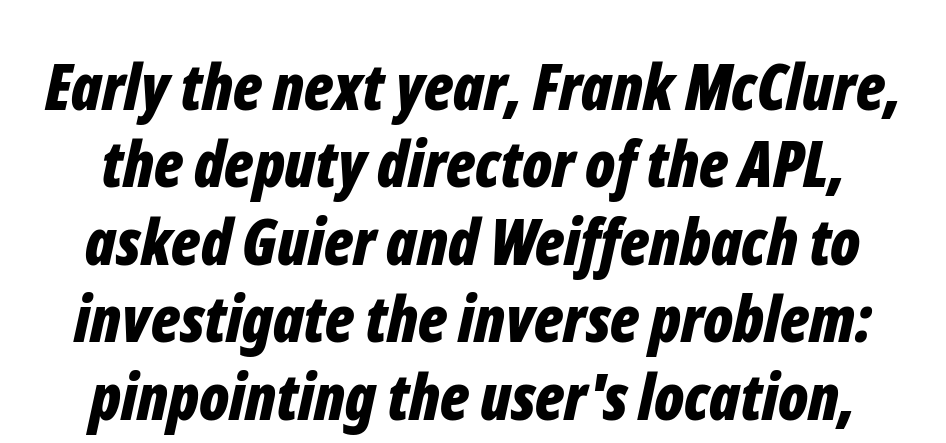
{"italic": "yes", "lean": "right", "slant_degrees": 12, "bold": "yes", "weight": "bold", "width": "condensed", "stroke_contrast": "low", "x_height": "medium", "monospaced": "no", "underline": "no", "line_spacing_ratio": 1.21, "letter_spacing": "normal", "letter_spacing_em": 0.0, "glyph_px": 64}
